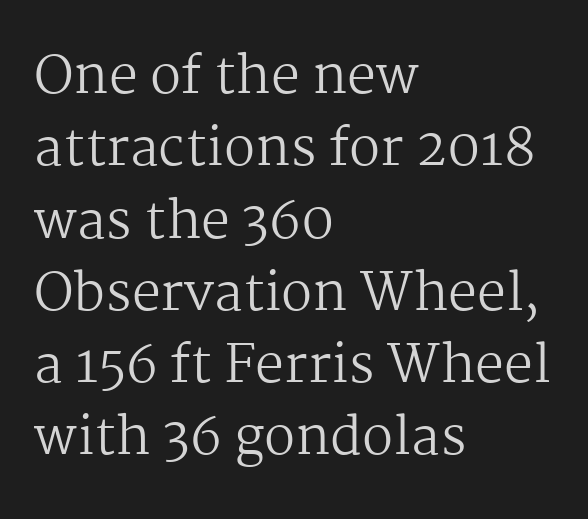
Nobody touched the tracking dial on this one. The rag falls on the right side of this text block. This is the regular roman posture of the typeface. Caption: face not bold, strokes unweighted. The characters display serif detailing at their extremities. Each letter keeps its own natural width here, so spacing adapts to shape.
